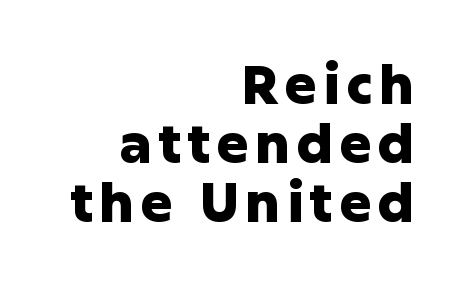
You can tell it's not italic because the verticals are truly vertical. Successive baselines arrive quickly, one right under another. A typesetter would call this proportional, since set widths differ per character. Chunky letters — that's bold for sure. Type style note: lacks serifs.
